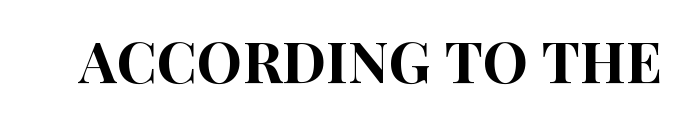
The image shows 57 px condensed sans-serif type, upright; set normal letter spacing, not underlined; high stroke contrast and a large x-height.
